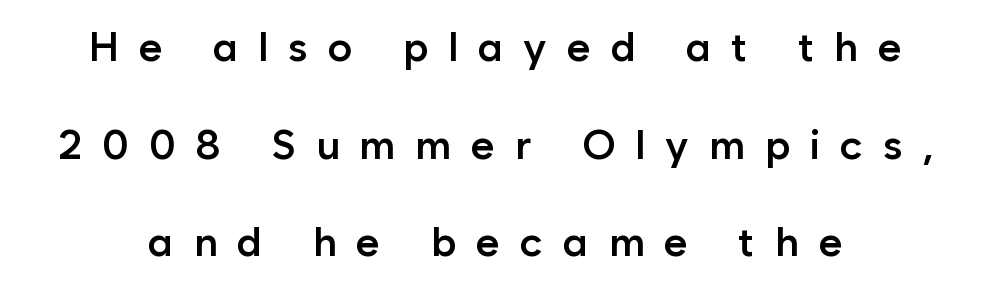
Posture: straight, roman, zero tilt. The sample has been set in demibold, a notch under bold. Is this a fixed-width face? No — the glyphs have proportional, varying widths. What's the leading like? Stretched, with rows far apart.
